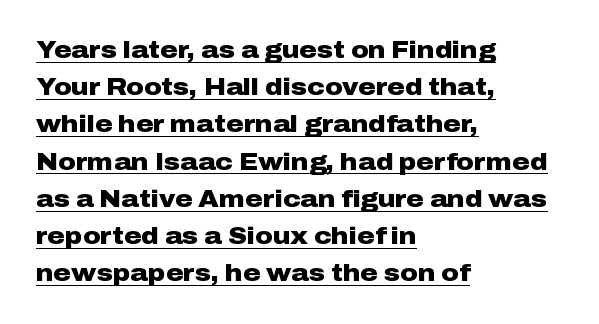
The image shows 24 px bold type, upright; set left-aligned, normal line spacing (1.55x), normal letter spacing, underlined.
